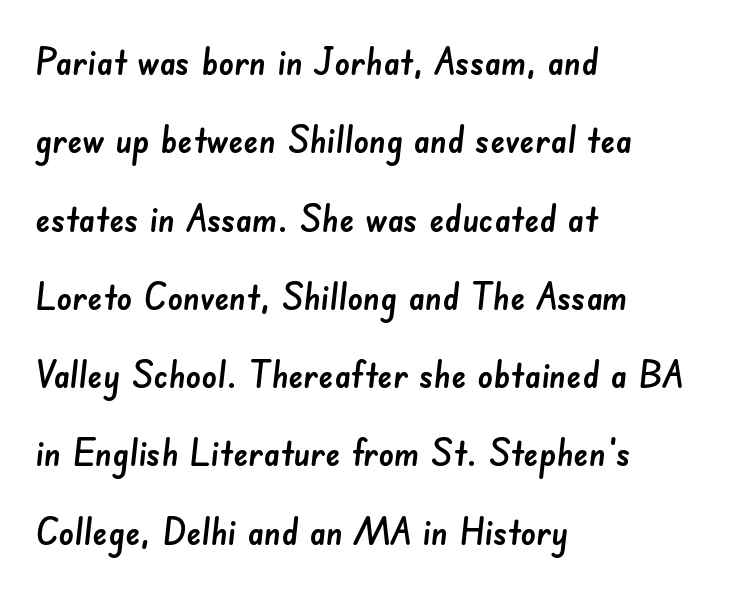
This is sans-serif lettering, the kind often seen on screens and signage. Varying glyph widths throughout — classic text-font behaviour. Typeset ragged right — the left edge is the straight one. Anything drawn beneath the words? Only blank space. Letter spacing: default. If you measured baseline to baseline, you'd find a long distance.
